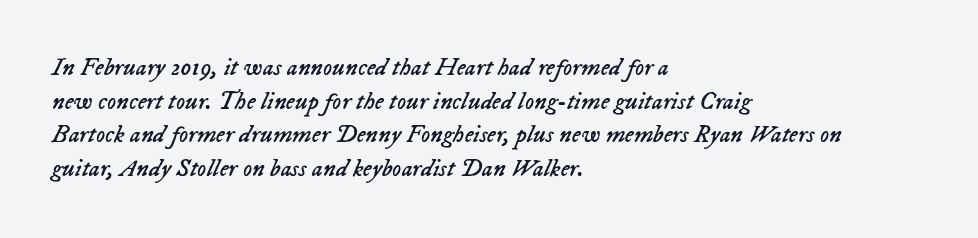
Q: Is the text bold? A: No.
Q: Is the text italic (slanted)? A: Yes, it leans right by about 23 degrees.
Q: Is the text underlined? A: No.
Q: How is the paragraph aligned? A: Left-aligned.
Q: Is the spacing between letters normal or unusually wide? A: Normal.
Q: Is the spacing between lines tight, normal or loose? A: Normal.
